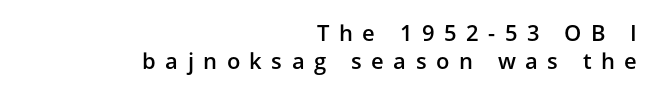
Q: Is the text bold? A: Semi-bold.
Q: Is the text italic (slanted)? A: No, it is upright.
Q: Is the text underlined? A: No.
Q: How is the paragraph aligned? A: Right-aligned.
Q: Is the spacing between letters normal or unusually wide? A: Unusually wide.
Q: Is the spacing between lines tight, normal or loose? A: Normal.
